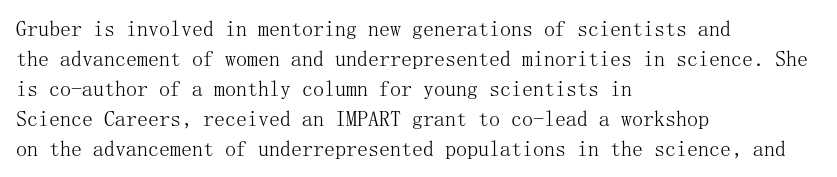
The image shows 22 px text type, upright; set left-aligned, normal line spacing (1.36x), normal letter spacing, not underlined.
